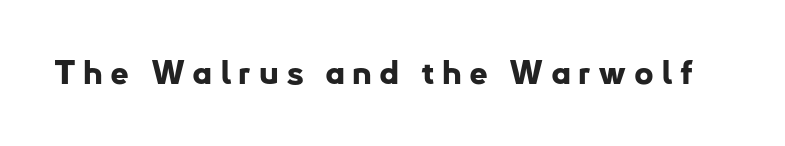
The image shows 33 px bold sans-serif type, upright; set unusually wide letter spacing (+0.22 em), not underlined; low stroke contrast and a small x-height.
